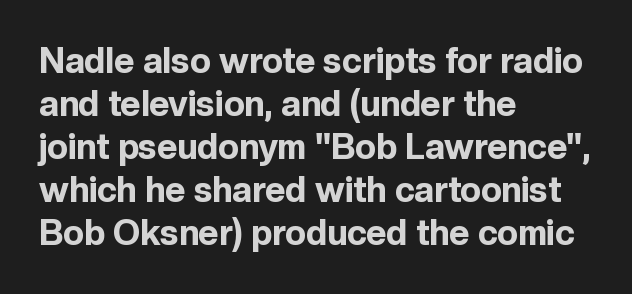
{"serif": "no", "italic": "no", "bold": "yes", "weight": "bold", "width": "normal", "x_height": "medium", "monospaced": "no", "underline": "no", "align": "left", "line_spacing_ratio": 1.23, "letter_spacing": "normal", "letter_spacing_em": 0.0, "glyph_px": 35}
